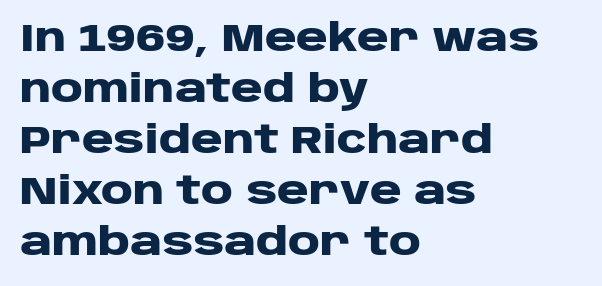
{"serif": "no", "italic": "no", "bold": "yes", "weight": "heavy", "width": "wide", "stroke_contrast": "low", "x_height": "large", "monospaced": "no", "underline": "no", "align": "left", "line_spacing": "normal", "line_spacing_ratio": 1.31, "letter_spacing": "normal", "letter_spacing_em": 0.0, "glyph_px": 39}
